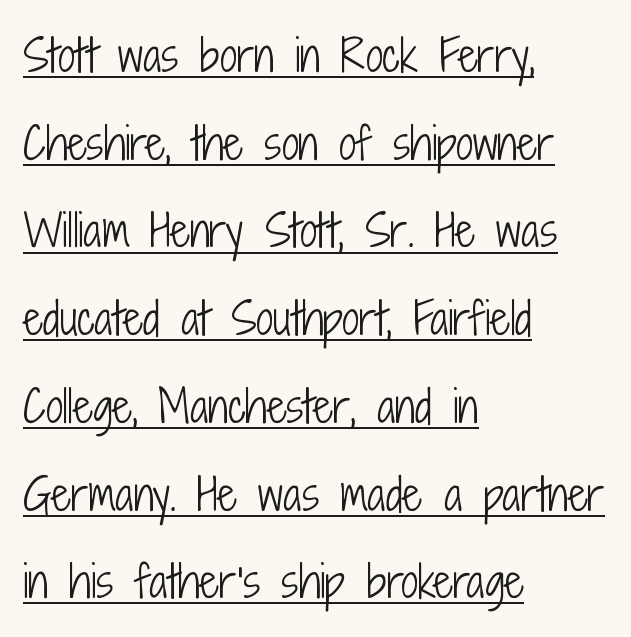
The image shows 43 px light, condensed sans-serif type, upright; set left-aligned, loose line spacing (2.04x), normal letter spacing, underlined; low stroke contrast and a medium x-height.
